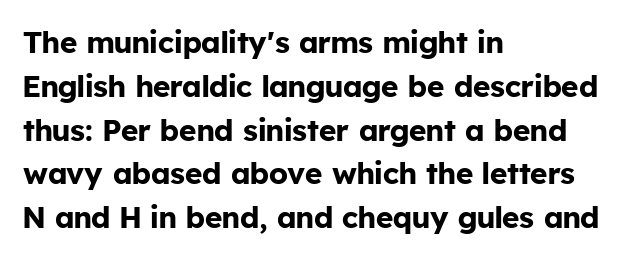
Baseline-to-baseline distance is the conventional proportion of letter height. Unlike italic type, these characters show no tilt at all. Just letters on the line, the space beneath them empty. Think of a printed novel: that variable character pitch is what you see here.
